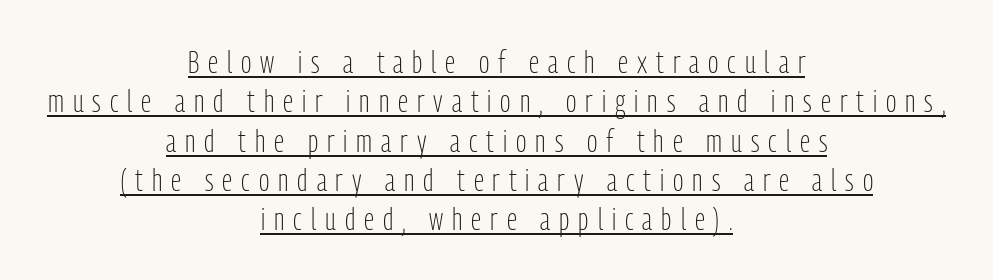
Underlining? Definitely there. Spacing verdict: proportional, widths tailored to each character. This sample uses expanded letter spacing, leaving extra air between glyphs. A sans-serif font was chosen for this passage.
